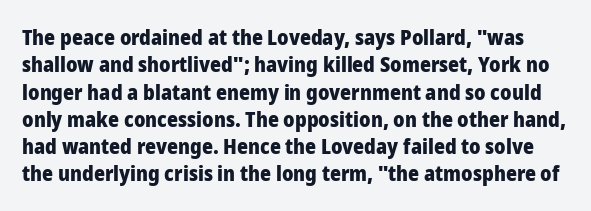
Has an underline been added? It has not. The typography opts for an upright posture over an oblique one. Reading down the column, the eye jumps a familiar distance to each next line. Letter spacing: default. Heft: maximum for text — a bold.
